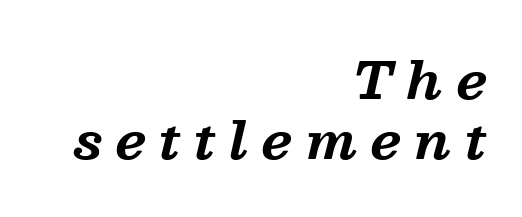
{"serif": "yes", "italic": "yes", "lean": "right", "slant_degrees": 13, "bold": "yes", "weight": "bold", "width": "normal", "stroke_contrast": "medium", "x_height": "medium", "monospaced": "no", "underline": "no", "align": "right", "line_spacing_ratio": 1.18, "letter_spacing": "wide", "letter_spacing_em": 0.27, "glyph_px": 51}
